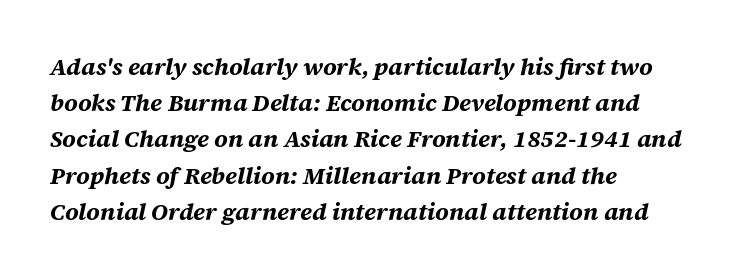
Q: Is the text bold? A: Yes.
Q: Is the text italic (slanted)? A: Yes, it leans right by about 12 degrees.
Q: Is the text underlined? A: No.
Q: How is the paragraph aligned? A: Left-aligned.
Q: Is the spacing between letters normal or unusually wide? A: Normal.
Q: Is the spacing between lines tight, normal or loose? A: Normal.
